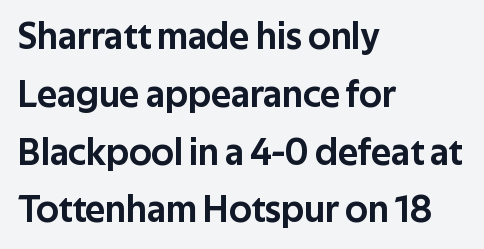
Baseline-to-baseline distance is the conventional proportion of letter height. The typography opts for an upright posture over an oblique one. Lines of text with bare space underneath. A student would call this left alignment; a typographer would say flush left, rag right. Think of a printed novel: that variable character pitch is what you see here. Typographically, this falls in the sans-serif category.
